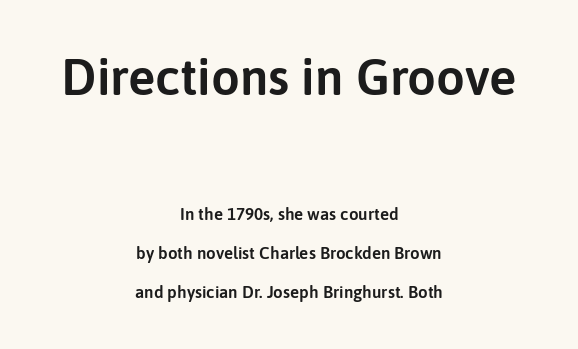
The passage shown is typed in a proportional face where columns would drift. Quick note: underline off. The letterforms sit shoulder to shoulder at normal distance. The lettering holds an erect, upright posture throughout.
